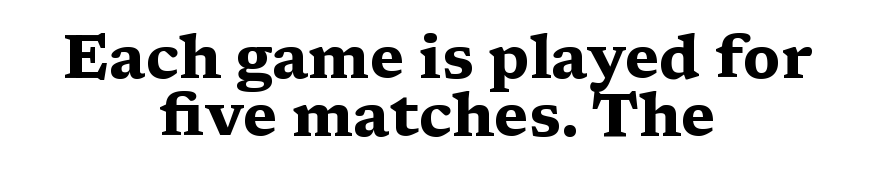
Q: Is the text bold? A: Yes.
Q: Is the text italic (slanted)? A: No, it is upright.
Q: Is the typeface a serif or a sans-serif typeface? A: Serif.
Q: Is the text underlined? A: No.
Q: How is the paragraph aligned? A: Centered.
Q: Is the spacing between letters normal or unusually wide? A: Normal.
Q: Is the spacing between lines tight, normal or loose? A: Tight.
Q: Width (condensed, normal, or wide)? A: Wide.
Q: Stroke contrast? A: Medium.
Q: x-height? A: Medium.
Q: Monospaced? A: No.
